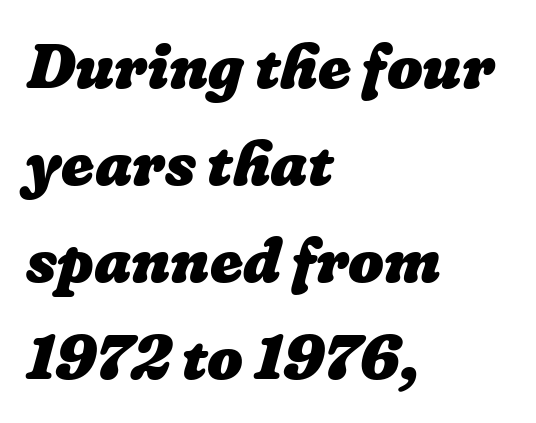
{"bold": "yes", "weight": "heavy", "width": "normal", "stroke_contrast": "low", "x_height": "medium", "monospaced": "no", "underline": "no", "align": "left", "line_spacing": "normal", "line_spacing_ratio": 1.54, "letter_spacing": "normal", "letter_spacing_em": 0.0, "glyph_px": 63}
